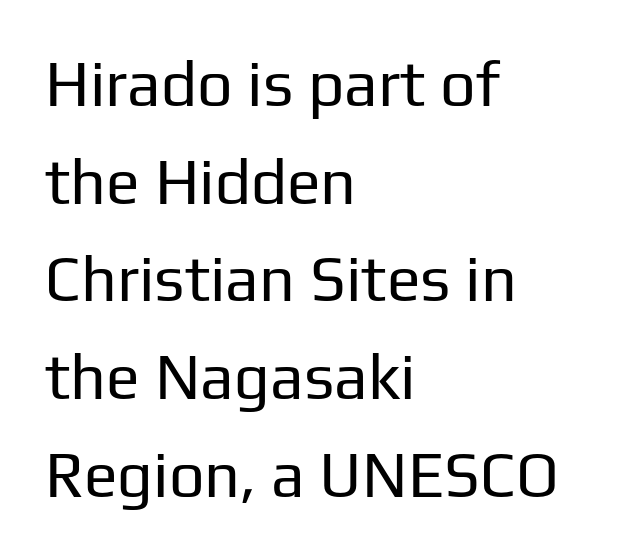
{"serif": "no", "italic": "no", "bold": "no", "weight": "regular", "width": "normal", "stroke_contrast": "low", "x_height": "medium", "monospaced": "no", "underline": "no", "align": "left", "line_spacing": "normal", "line_spacing_ratio": 1.55, "letter_spacing": "normal", "letter_spacing_em": 0.0, "glyph_px": 63}
